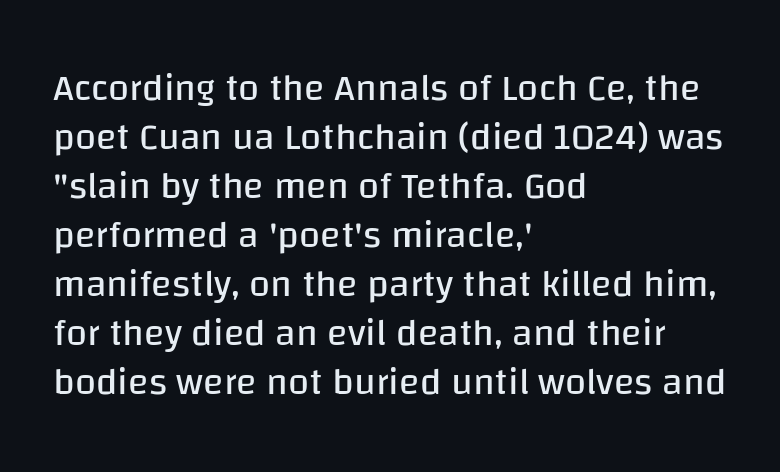
{"serif": "no", "italic": "no", "bold": "no", "weight": "regular", "width": "normal", "stroke_contrast": "low", "x_height": "large", "monospaced": "no", "underline": "no", "align": "left", "line_spacing": "normal", "line_spacing_ratio": 1.29, "letter_spacing": "normal", "letter_spacing_em": 0.0, "glyph_px": 38}
